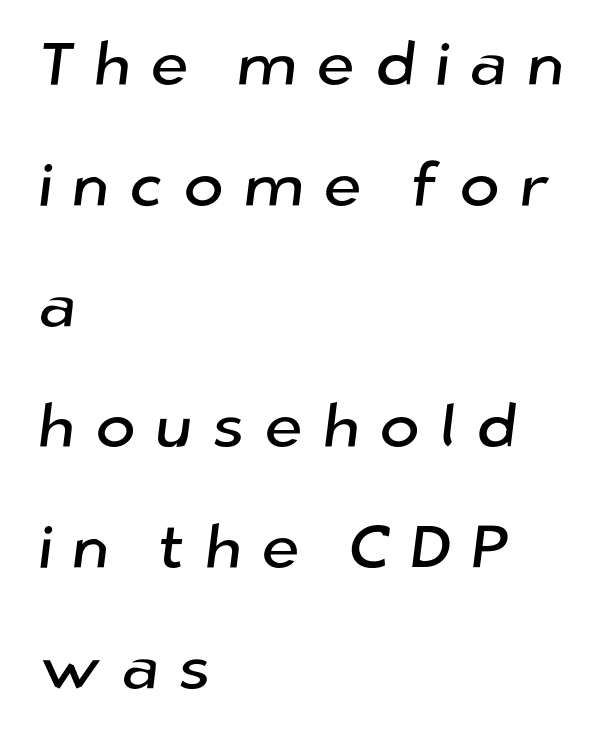
Any mark beneath the type? The region is blank. Think of a printed novel: that variable character pitch is what you see here. A typesetter would label this face a sans. Layout note: lines flush left. Honestly, the letter spacing is so wide it's the main thing you notice.
